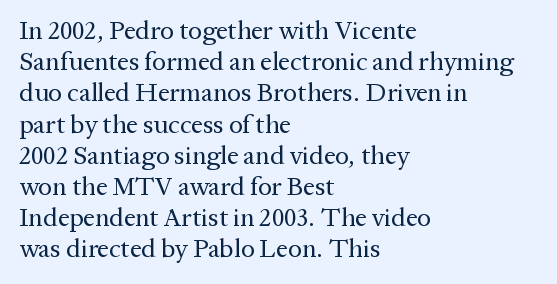
The image shows 26 px text type, upright; set left-aligned, line spacing 1.2x, normal letter spacing, not underlined.
